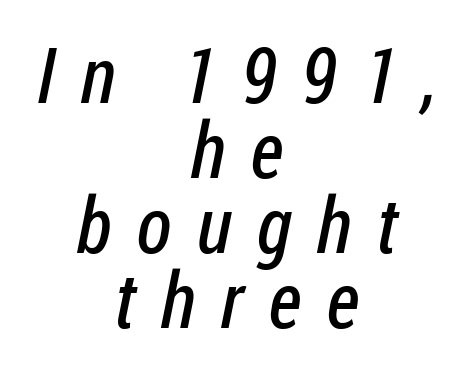
{"serif": "no", "bold": "no", "weight": "regular", "width": "condensed", "stroke_contrast": "low", "x_height": "medium", "monospaced": "no", "underline": "no", "align": "center", "line_spacing": "tight", "line_spacing_ratio": 0.96, "letter_spacing": "wide", "letter_spacing_em": 0.32, "glyph_px": 78}
